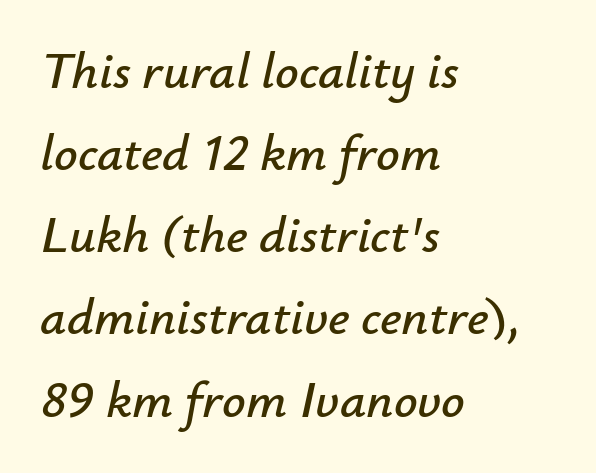
Q: Is the text italic (slanted)? A: Yes, it leans right by about 12 degrees.
Q: Is the text underlined? A: No.
Q: How is the paragraph aligned? A: Left-aligned.
Q: Is the spacing between letters normal or unusually wide? A: Normal.
Q: Is the spacing between lines tight, normal or loose? A: Normal.
Q: Width (condensed, normal, or wide)? A: Normal.
Q: Stroke contrast? A: Low.
Q: x-height? A: Small.
Q: Monospaced? A: No.
